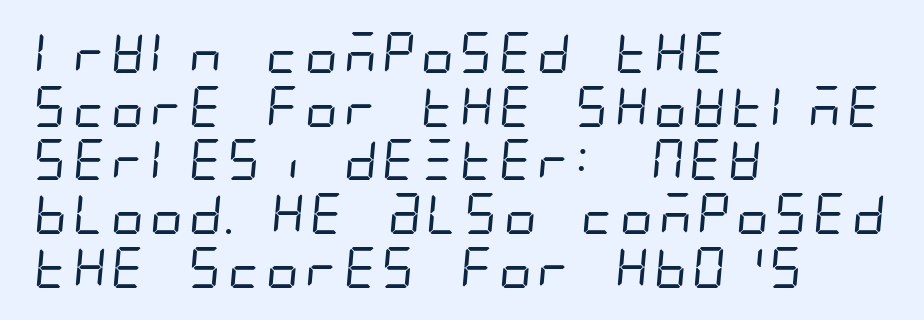
Q: Is the text bold? A: No.
Q: Is the typeface a serif or a sans-serif typeface? A: Sans-serif.
Q: Is the text underlined? A: No.
Q: How is the paragraph aligned? A: Left-aligned.
Q: Is the spacing between letters normal or unusually wide? A: Normal.
Q: Is the spacing between lines tight, normal or loose? A: Normal.
Q: Width (condensed, normal, or wide)? A: Condensed.
Q: Stroke contrast? A: Low.
Q: x-height? A: Large.
